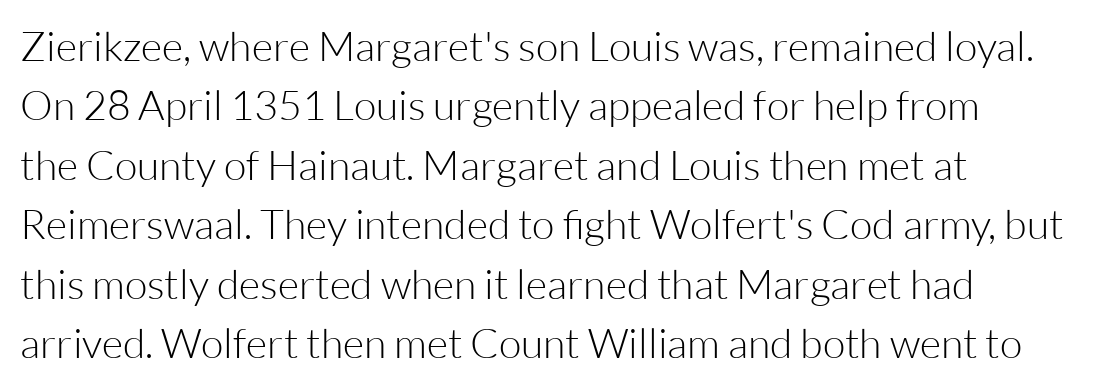
Q: Is the text bold? A: No.
Q: Is the text italic (slanted)? A: No, it is upright.
Q: Is the typeface a serif or a sans-serif typeface? A: Sans-serif.
Q: Is the text underlined? A: No.
Q: How is the paragraph aligned? A: Left-aligned.
Q: Is the spacing between letters normal or unusually wide? A: Normal.
Q: Is the spacing between lines tight, normal or loose? A: Normal.
Q: Width (condensed, normal, or wide)? A: Normal.
Q: Stroke contrast? A: Low.
Q: x-height? A: Medium.
Q: Monospaced? A: No.
